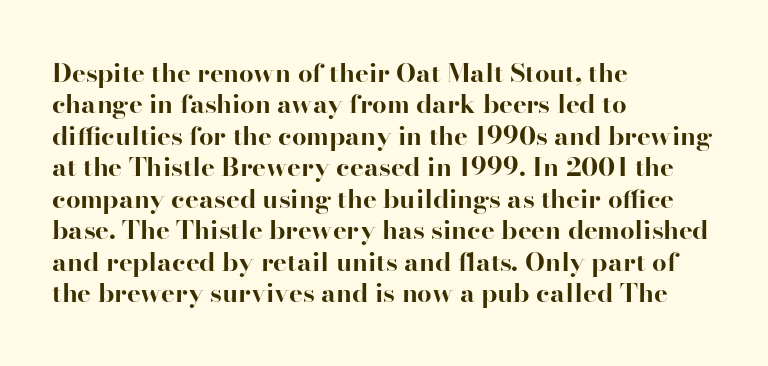
Posture: straight, roman, zero tilt. A student would call this left alignment; a typographer would say flush left, rag right. Rule under the text: the space is simply empty. Between one letter and the next there's only the usual sliver of space. Plenty of ink on the page — the face is bold.
